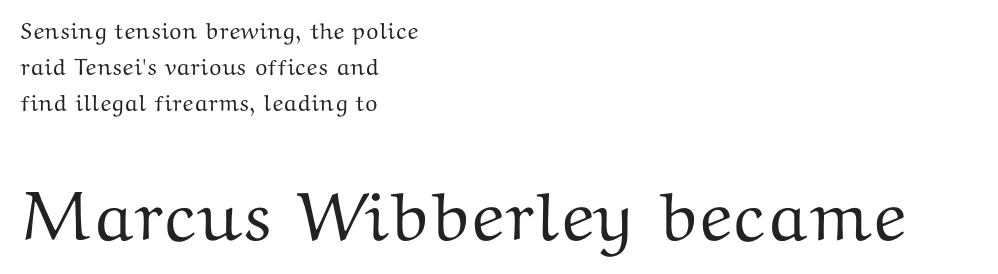
The image shows 69 px wide serif type, upright; set left-aligned, normal line spacing (1.57x), normal letter spacing, not underlined; the second (bottom) block is 3.0x larger; medium stroke contrast and a medium x-height.
